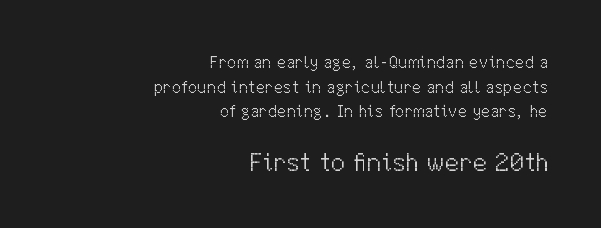
The type sits square on the baseline with zero lean. The letterforms sit shoulder to shoulder at normal distance. Rule under the text: the space is simply empty. Caption: multi-line text, flush right, ragged left.
